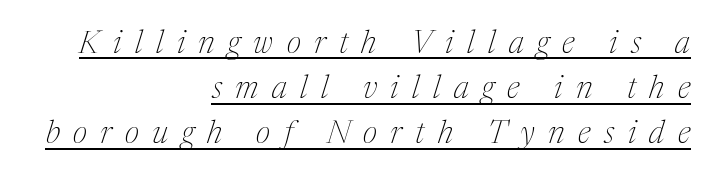
Does extra space separate the letters? Yes, quite a lot of it. This is serif lettering, the kind often seen in printed books. Weight: in the light-to-regular range. Interline gaps are of average width in this sample. Glance below the letters and you will spot a drawn line.
